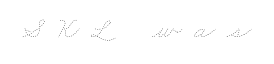
Plain, unruled lines of type. Here the designer chose a conventional face with non-uniform glyph widths. This sample uses expanded letter spacing, leaving extra air between glyphs. The font sits on the lighter half of the weight spectrum, regular included.
